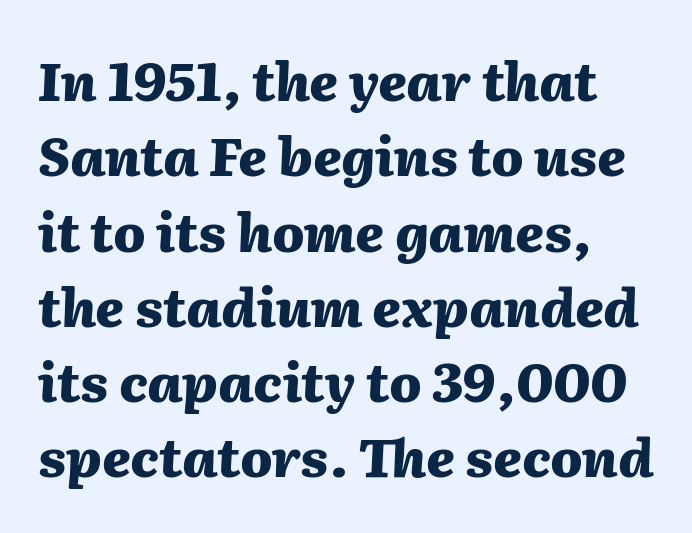
{"italic": "yes", "lean": "right", "slant_degrees": 2, "bold": "yes", "weight": "heavy", "width": "normal", "stroke_contrast": "medium", "x_height": "medium", "monospaced": "no", "underline": "no", "line_spacing": "normal", "line_spacing_ratio": 1.42, "letter_spacing": "normal", "letter_spacing_em": 0.0, "glyph_px": 53}
